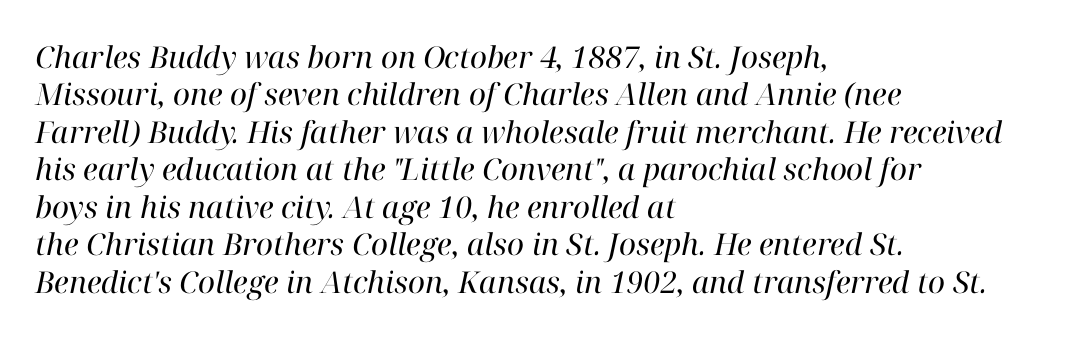
The image shows 30 px regular-weight serif type, italic (leaning right); set left-aligned, normal line spacing (1.25x), normal letter spacing, not underlined; high stroke contrast and a medium x-height.
